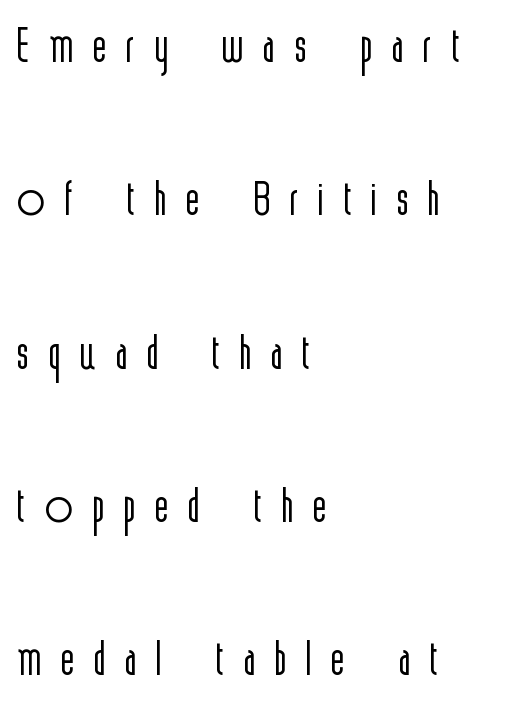
The image shows 70 px light, condensed sans-serif type, upright; set left-aligned, loose line spacing (2.19x), unusually wide letter spacing (+0.29 em), not underlined; a medium x-height.
